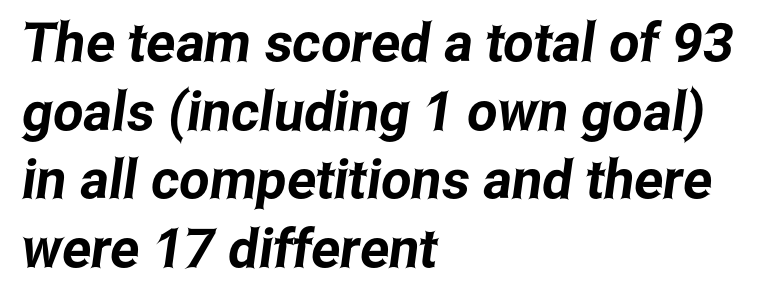
Do the characters align in a grid? No, the font is proportional. Rows of type keep a routine distance in the vertical direction. Observe the absence of serifs on each vertical stroke in this sample. One-word summary of the alignment: left. Only glyphs here, with clear space below each row. Does extra space separate the letters? No, they use regular spacing.
